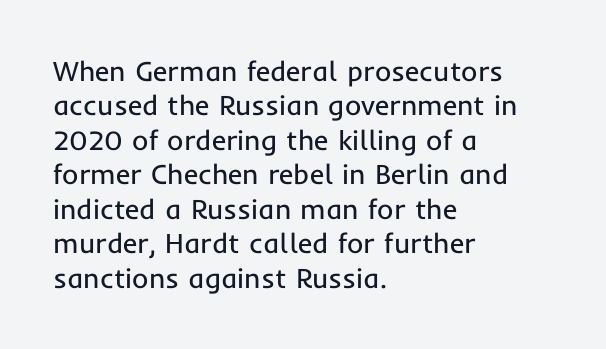
{"serif": "no", "italic": "no", "bold": "no", "weight": "regular", "width": "normal", "stroke_contrast": "low", "x_height": "medium", "monospaced": "no", "underline": "no", "align": "left", "line_spacing_ratio": 1.23, "letter_spacing": "normal", "letter_spacing_em": 0.0, "glyph_px": 28}
